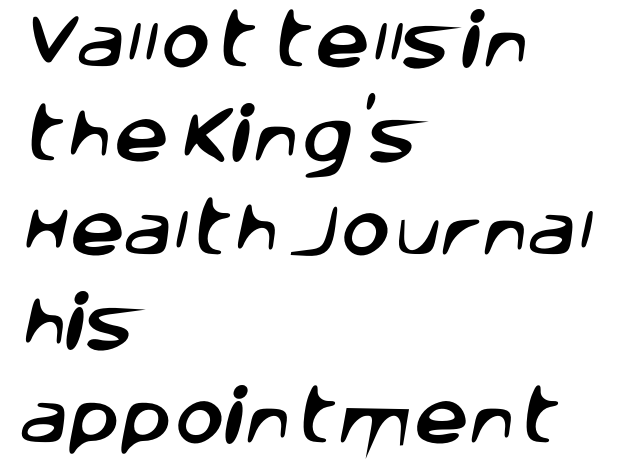
A normal amount of white space separates one row of letters from the next. Line starts are locked; line ends wander. Note the varied advance widths — an 'i' is clearly narrower than an 'm'. Look at the bottom of the vertical strokes: they stop flat, with no serifs. Spacing between characters is what you'd get straight out of the box. Underlining? Definitely not there.
